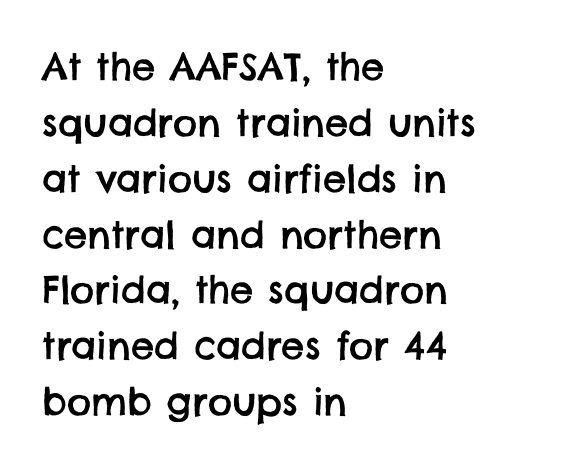
Q: Is the typeface a serif or a sans-serif typeface? A: Sans-serif.
Q: Is the text underlined? A: No.
Q: How is the paragraph aligned? A: Left-aligned.
Q: Is the spacing between letters normal or unusually wide? A: Normal.
Q: Is the spacing between lines tight, normal or loose? A: Normal.
Q: Width (condensed, normal, or wide)? A: Normal.
Q: Stroke contrast? A: Low.
Q: x-height? A: Large.
Q: Monospaced? A: No.
